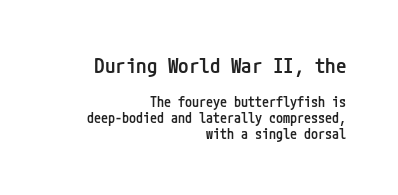
Q: Is the text bold? A: Semi-bold.
Q: Is the text italic (slanted)? A: No, it is upright.
Q: Is the text underlined? A: No.
Q: How is the paragraph aligned? A: Right-aligned.
Q: Is the spacing between letters normal or unusually wide? A: Normal.
Q: Is the spacing between lines tight, normal or loose? A: Tight.
Q: Which block of text is set in a larger size, the first (top) or the second (bottom)? A: The first (top) one.
